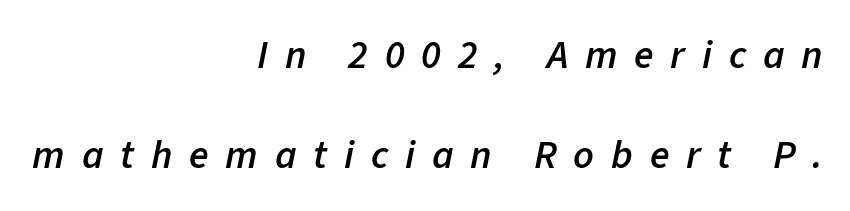
The image shows 40 px semibold type, italic (leaning right); set right-aligned, loose line spacing (2.5x), unusually wide letter spacing (+0.42 em), not underlined; low stroke contrast and a medium x-height.
